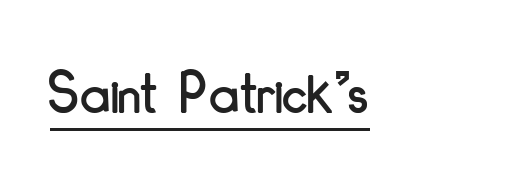
No feet cap the strokes, marking this as sans-serif type. The type is set solid horizontally, with unmodified tracking. The lettering is marked with a stroke running underneath it. The font's upright variant was chosen for this text.
